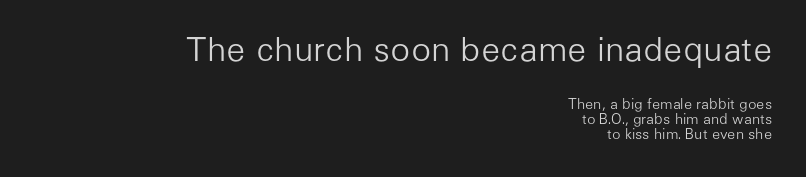
{"serif": "no", "italic": "no", "bold": "no", "weight": "light", "width": "normal", "stroke_contrast": "low", "x_height": "medium", "monospaced": "no", "underline": "no", "align": "right", "line_spacing": "tight", "line_spacing_ratio": 1.1, "letter_spacing": "normal", "letter_spacing_em": 0.0, "larger_block": "first", "size_ratio": 2.36, "glyph_px": 33}
